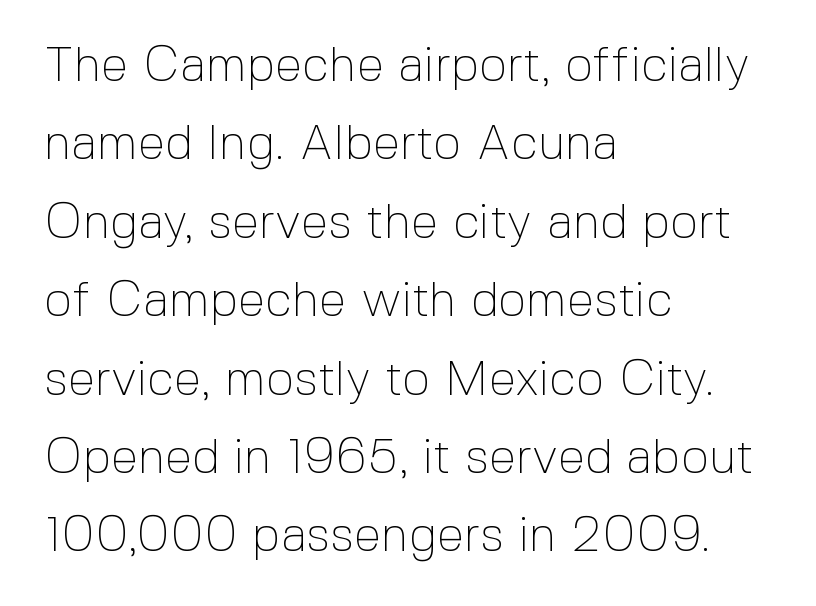
{"serif": "no", "italic": "no", "bold": "no", "weight": "thin", "width": "normal", "x_height": "medium", "monospaced": "no", "underline": "no", "align": "left", "line_spacing": "normal", "line_spacing_ratio": 1.6, "letter_spacing": "normal", "letter_spacing_em": 0.0, "glyph_px": 49}
